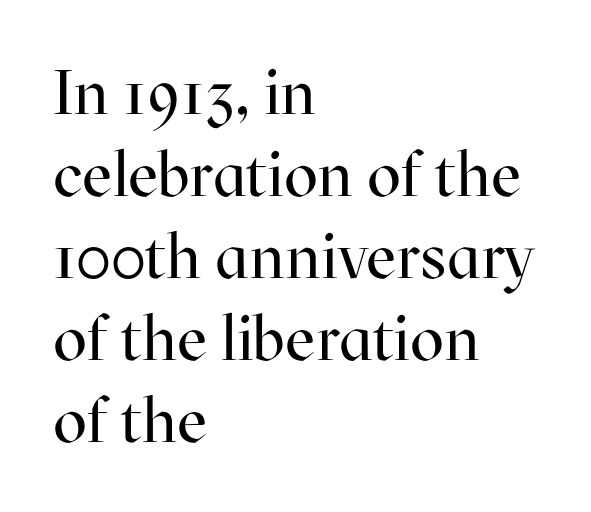
{"serif": "yes", "italic": "no", "bold": "no", "weight": "regular", "width": "normal", "stroke_contrast": "high", "x_height": "medium", "monospaced": "no", "underline": "no", "align": "left", "line_spacing": "normal", "line_spacing_ratio": 1.3, "letter_spacing": "normal", "letter_spacing_em": 0.0, "glyph_px": 63}
